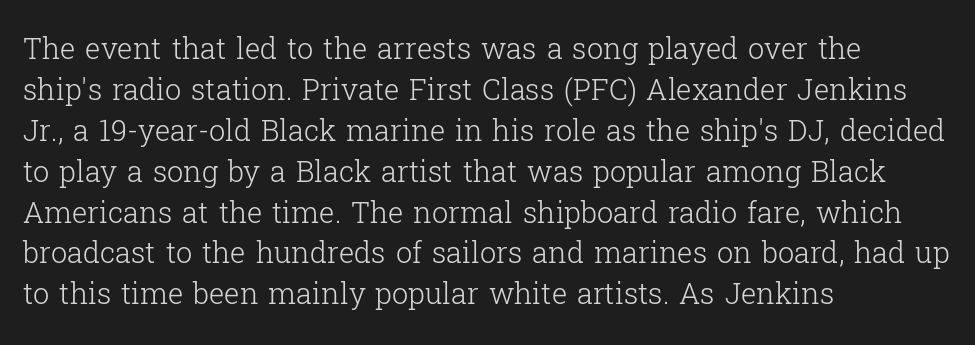
The image shows 29 px light serif type, upright; set left-aligned, normal line spacing (1.41x), normal letter spacing, not underlined; low stroke contrast and a medium x-height.
